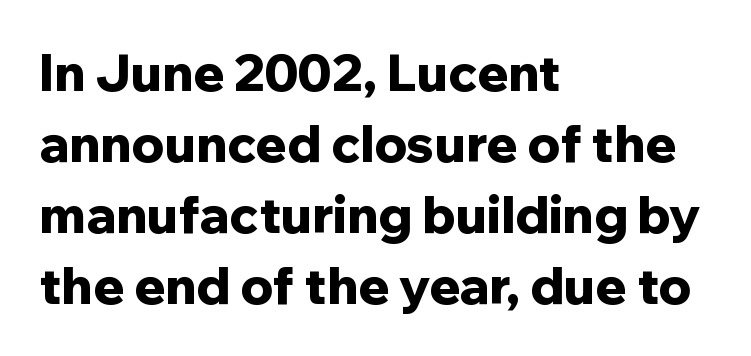
Q: Is the text bold? A: Yes.
Q: Is the text italic (slanted)? A: No, it is upright.
Q: Is the typeface a serif or a sans-serif typeface? A: Sans-serif.
Q: Is the text underlined? A: No.
Q: How is the paragraph aligned? A: Left-aligned.
Q: Is the spacing between letters normal or unusually wide? A: Normal.
Q: Is the spacing between lines tight, normal or loose? A: Normal.
Q: Width (condensed, normal, or wide)? A: Normal.
Q: Stroke contrast? A: Low.
Q: x-height? A: Medium.
Q: Monospaced? A: No.
